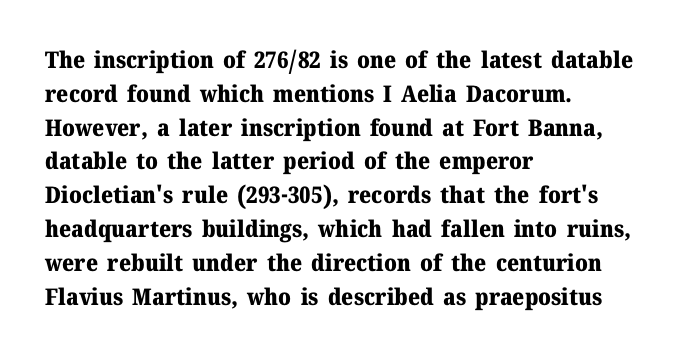
Q: Is the text bold? A: Yes.
Q: Is the text italic (slanted)? A: No, it is upright.
Q: Is the text underlined? A: No.
Q: How is the paragraph aligned? A: Left-aligned.
Q: Is the spacing between letters normal or unusually wide? A: Normal.
Q: Is the spacing between lines tight, normal or loose? A: Normal.
